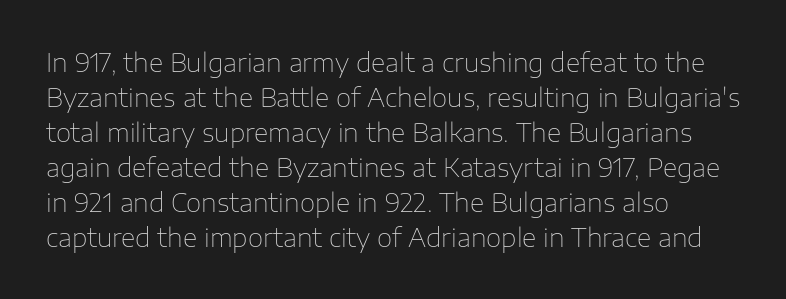
Q: Is the text bold? A: No.
Q: Is the text italic (slanted)? A: No, it is upright.
Q: Is the text underlined? A: No.
Q: How is the paragraph aligned? A: Left-aligned.
Q: Is the spacing between letters normal or unusually wide? A: Normal.
Q: Is the spacing between lines tight, normal or loose? A: Normal.
